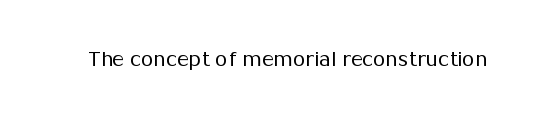
The image shows 20 px text type, upright; set normal letter spacing, not underlined.
